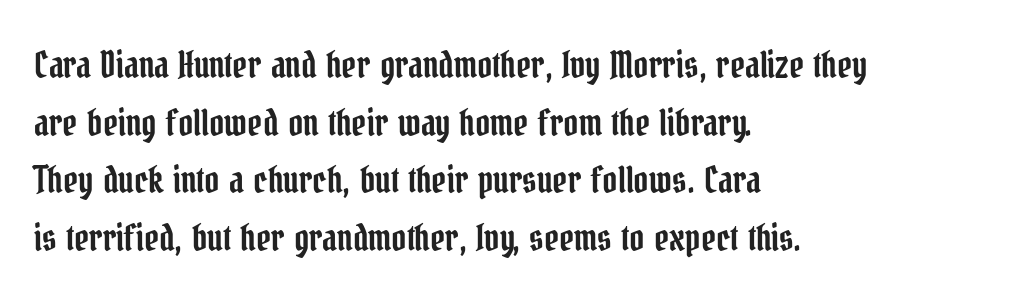
Q: Is the text italic (slanted)? A: No, it is upright.
Q: Is the typeface a serif or a sans-serif typeface? A: Serif.
Q: Is the text underlined? A: No.
Q: How is the paragraph aligned? A: Left-aligned.
Q: Is the spacing between letters normal or unusually wide? A: Normal.
Q: Is the spacing between lines tight, normal or loose? A: Normal.
Q: Width (condensed, normal, or wide)? A: Condensed.
Q: Stroke contrast? A: Low.
Q: x-height? A: Medium.
Q: Monospaced? A: No.
